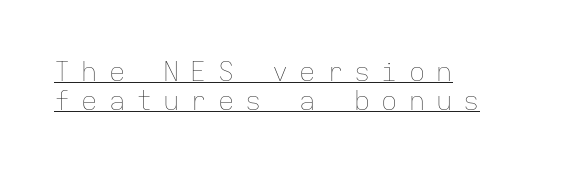
Q: Is the text bold? A: No.
Q: Is the text italic (slanted)? A: No, it is upright.
Q: Is the text underlined? A: Yes.
Q: How is the paragraph aligned? A: Left-aligned.
Q: Is the spacing between letters normal or unusually wide? A: Unusually wide.
Q: Is the spacing between lines tight, normal or loose? A: Tight.
